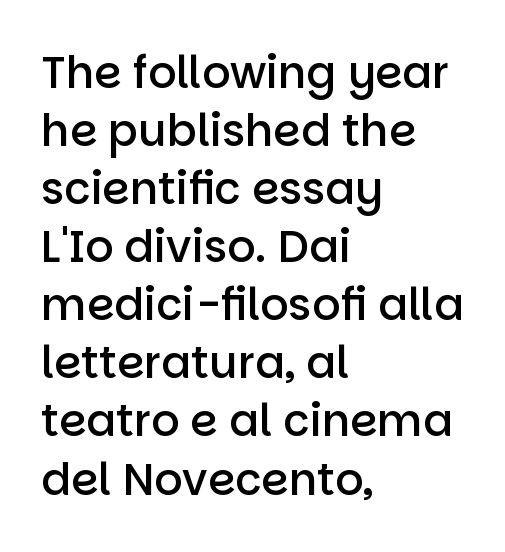
Think of a printed novel: that variable character pitch is what you see here. Students, note that the glyphs here touch the page at normal intervals. Posture: vertical. Set as a demibold, roughly 600 on the weight scale.
